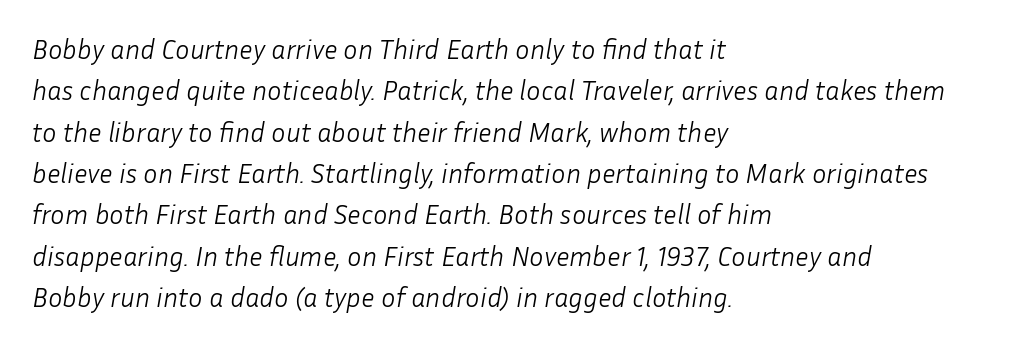
The image shows 27 px text type, italic (leaning right); set left-aligned, normal line spacing (1.53x), normal letter spacing, not underlined.
